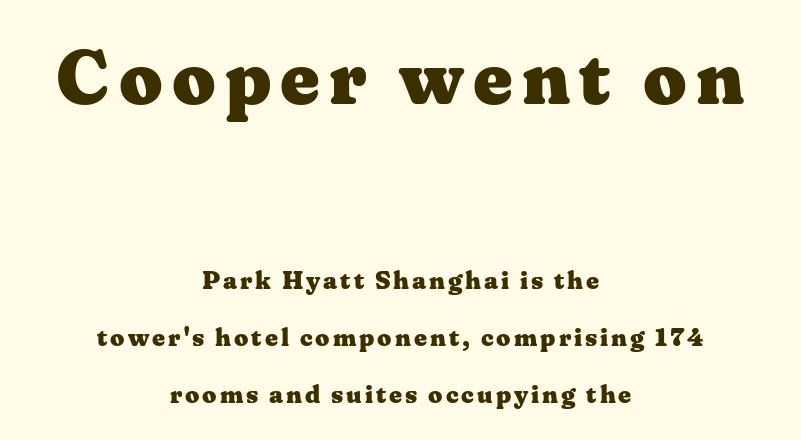
The image shows 76 px heavy, wide serif type, upright; set centered, loose line spacing (2.29x), not underlined; the first (top) block is 3.04x larger; medium stroke contrast and a medium x-height.
